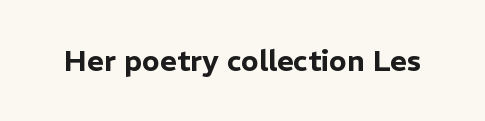
The letterforms sit shoulder to shoulder at normal distance. Vertical strokes here are truly vertical. Proportional: the letters do not fall into vertical columns. The specimen omits any rule beneath the text block's lines. Typographically, this falls in the sans-serif category.
